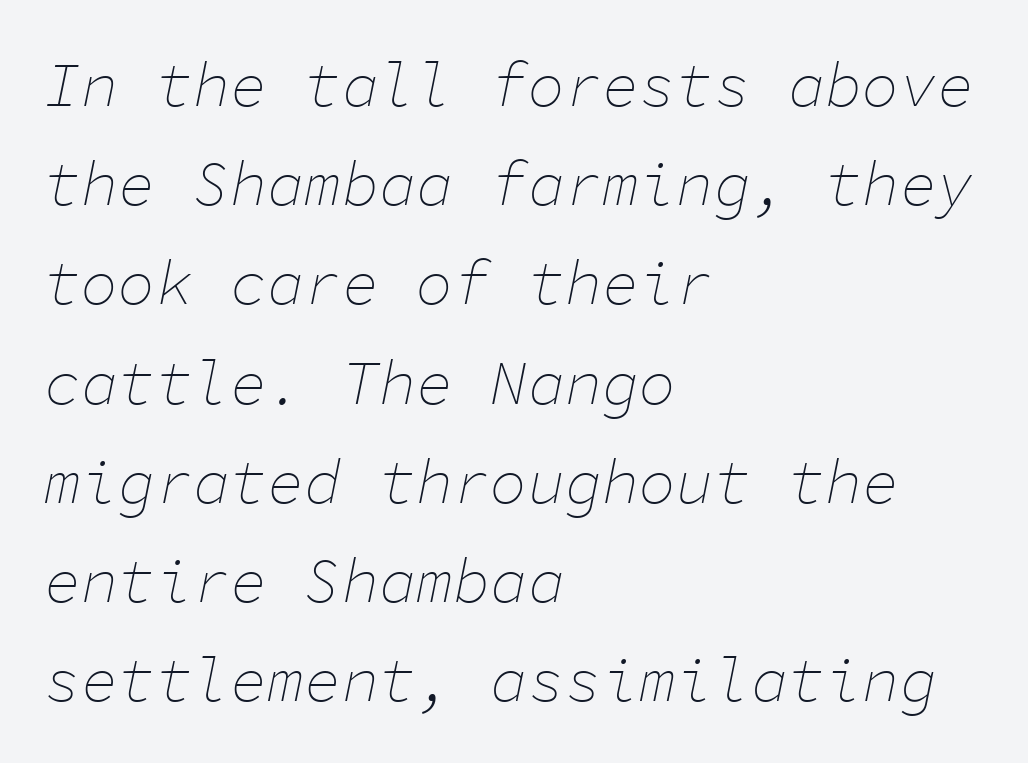
The image shows 62 px thin type, italic (leaning right), monospaced; set left-aligned, normal line spacing (1.6x), normal letter spacing, not underlined; low stroke contrast and a medium x-height.
